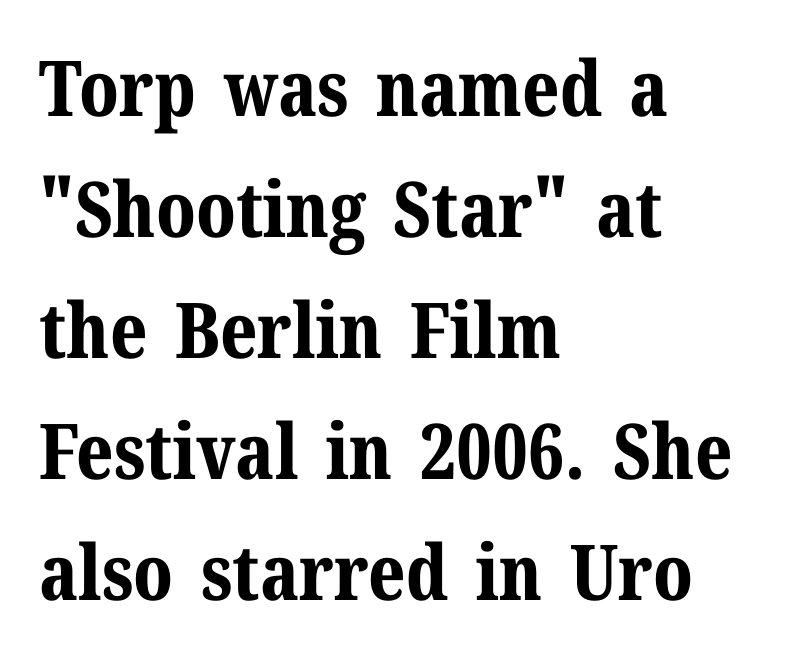
{"serif": "yes", "italic": "no", "bold": "yes", "weight": "bold", "width": "normal", "stroke_contrast": "medium", "x_height": "medium", "monospaced": "no", "underline": "no", "align": "left", "line_spacing": "normal", "line_spacing_ratio": 1.57, "letter_spacing": "normal", "letter_spacing_em": 0.0, "glyph_px": 77}
